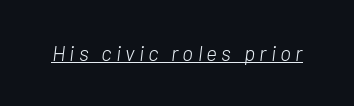
{"italic": "yes", "lean": "right", "slant_degrees": 7, "bold": "no", "underline": "yes", "letter_spacing": "wide", "letter_spacing_em": 0.2, "glyph_px": 21}
